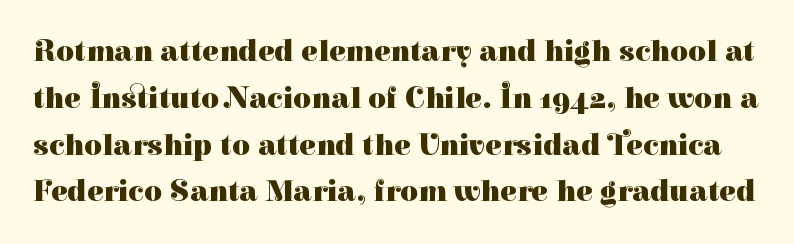
Q: Is the text bold? A: Yes.
Q: Is the text italic (slanted)? A: No, it is upright.
Q: Is the typeface a serif or a sans-serif typeface? A: Serif.
Q: Is the text underlined? A: No.
Q: Is the spacing between letters normal or unusually wide? A: Normal.
Q: Is the spacing between lines tight, normal or loose? A: Normal.
Q: Width (condensed, normal, or wide)? A: Normal.
Q: Stroke contrast? A: High.
Q: x-height? A: Medium.
Q: Monospaced? A: No.
